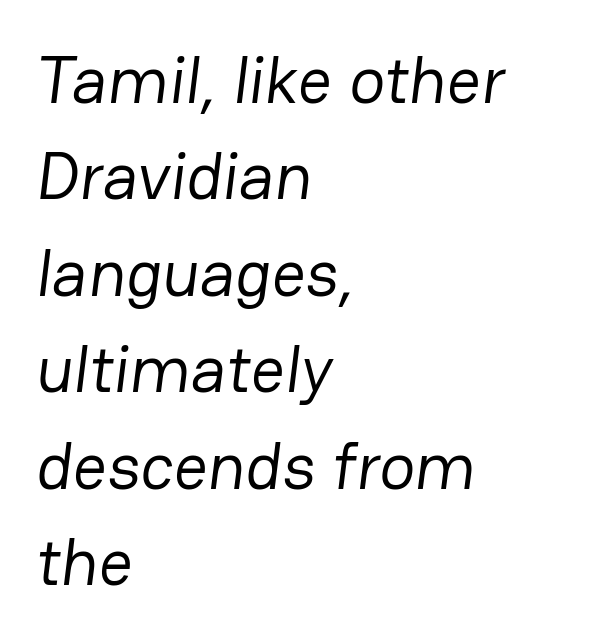
The image shows 67 px regular-weight sans-serif type; set left-aligned, normal line spacing (1.44x), normal letter spacing, not underlined; low stroke contrast and a medium x-height.
